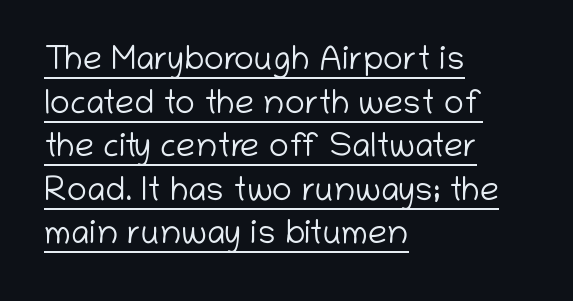
{"serif": "no", "italic": "no", "bold": "no", "weight": "light", "width": "normal", "stroke_contrast": "low", "x_height": "medium", "monospaced": "no", "underline": "yes", "align": "left", "line_spacing": "normal", "line_spacing_ratio": 1.28, "letter_spacing": "normal", "letter_spacing_em": 0.0, "glyph_px": 34}
